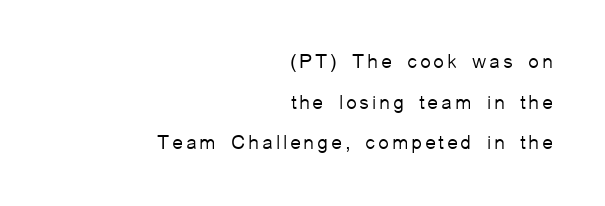
Posture: straight, roman, zero tilt. A light-to-regular cut is what we see here. Widely set lines give the paragraph a tall, airy silhouette. Descender tails drop into unmarked territory. The rag falls on the left side of this text block.
